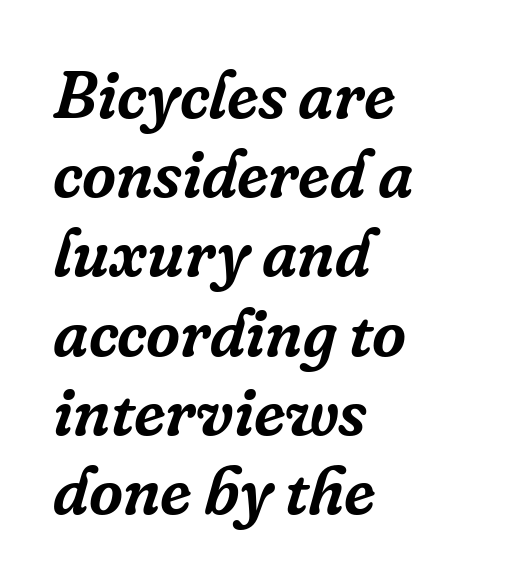
{"serif": "yes", "italic": "yes", "lean": "right", "slant_degrees": 16, "width": "normal", "stroke_contrast": "low", "x_height": "medium", "monospaced": "no", "underline": "no", "align": "left", "line_spacing_ratio": 1.2, "letter_spacing": "normal", "letter_spacing_em": 0.0, "glyph_px": 66}
